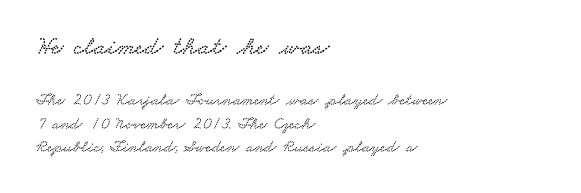
The image shows 26 px text type; set left-aligned, normal line spacing (1.37x), normal letter spacing, not underlined; the first (top) block is 1.53x larger.
